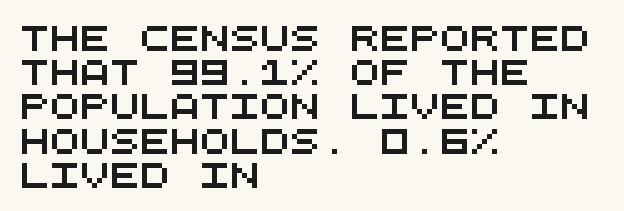
{"underline": "no", "align": "left", "line_spacing": "normal", "line_spacing_ratio": 1.37, "letter_spacing": "normal", "letter_spacing_em": 0.0, "glyph_px": 25}
